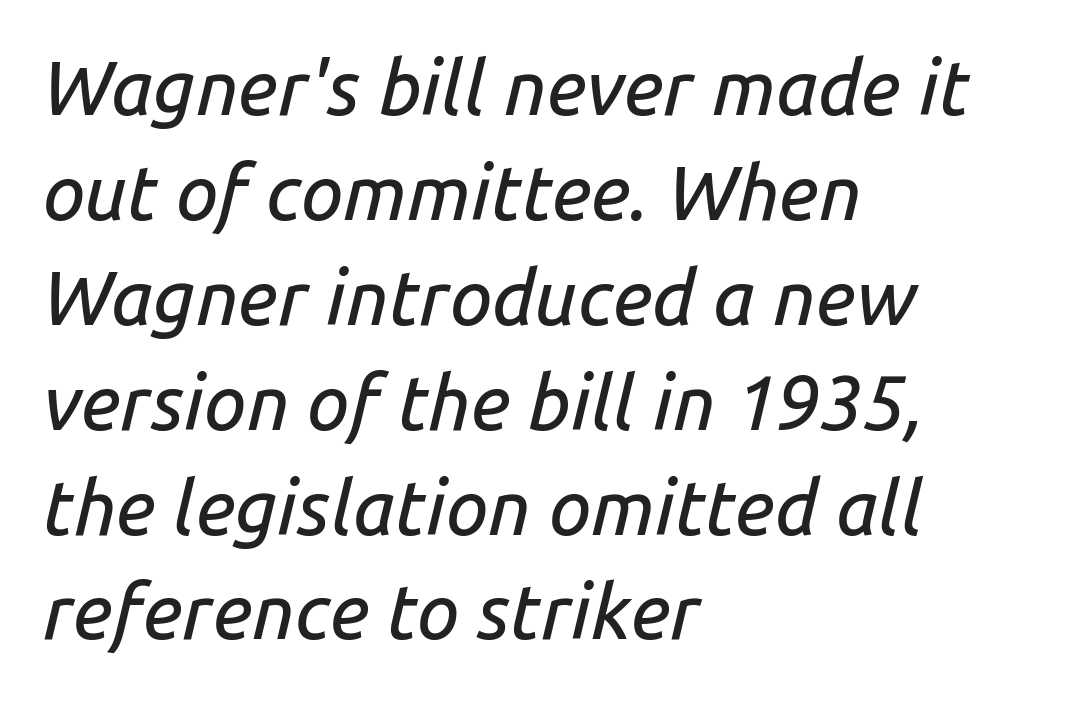
Q: Is the text italic (slanted)? A: Yes, it leans right by about 14 degrees.
Q: Is the text underlined? A: No.
Q: How is the paragraph aligned? A: Left-aligned.
Q: Is the spacing between letters normal or unusually wide? A: Normal.
Q: Is the spacing between lines tight, normal or loose? A: Normal.
Q: Width (condensed, normal, or wide)? A: Normal.
Q: Stroke contrast? A: Low.
Q: x-height? A: Medium.
Q: Monospaced? A: No.
